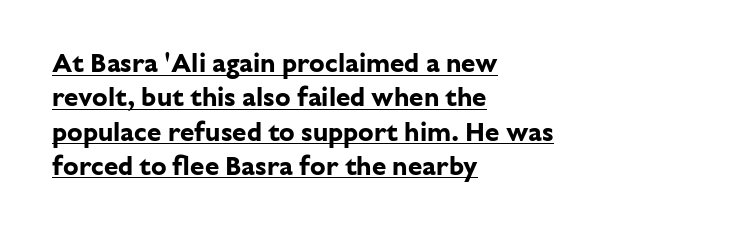
Line beginnings align vertically; line endings do not. The line-height multiplier appears to be the usual default. Characters remain perfectly vertical along every line. The passage shown has conventional tracking throughout.
